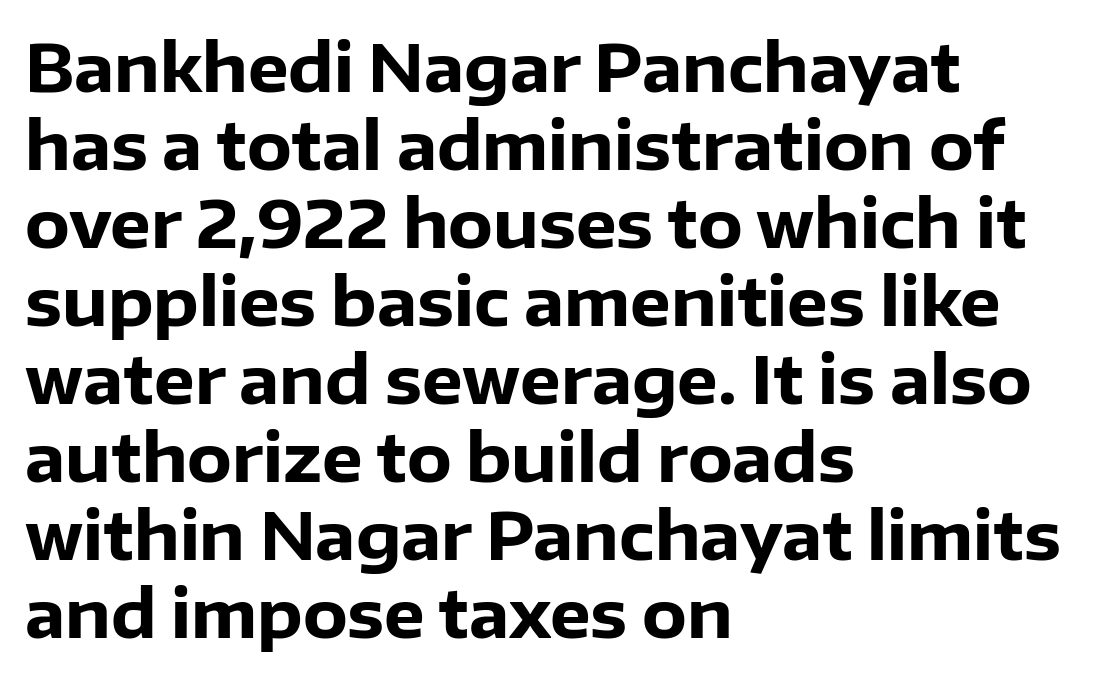
Q: Is the text bold? A: Yes.
Q: Is the text italic (slanted)? A: No, it is upright.
Q: Is the typeface a serif or a sans-serif typeface? A: Sans-serif.
Q: Is the text underlined? A: No.
Q: How is the paragraph aligned? A: Left-aligned.
Q: Is the spacing between letters normal or unusually wide? A: Normal.
Q: Width (condensed, normal, or wide)? A: Normal.
Q: Stroke contrast? A: Low.
Q: x-height? A: Medium.
Q: Monospaced? A: No.
